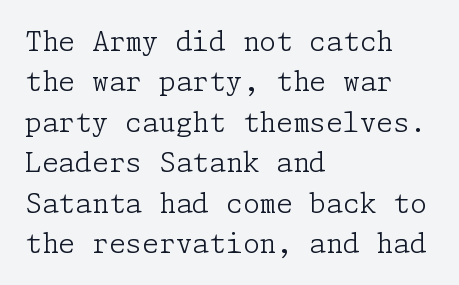
Q: Is the text bold? A: No.
Q: Is the text italic (slanted)? A: No, it is upright.
Q: Is the text underlined? A: No.
Q: How is the paragraph aligned? A: Left-aligned.
Q: Is the spacing between letters normal or unusually wide? A: Normal.
Q: Is the spacing between lines tight, normal or loose? A: Normal.
